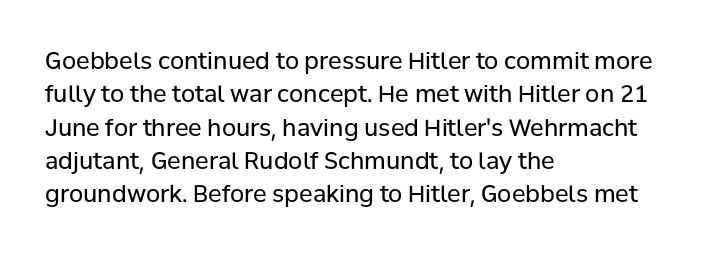
The image shows 23 px text type, upright; set left-aligned, normal line spacing (1.45x), normal letter spacing, not underlined.
